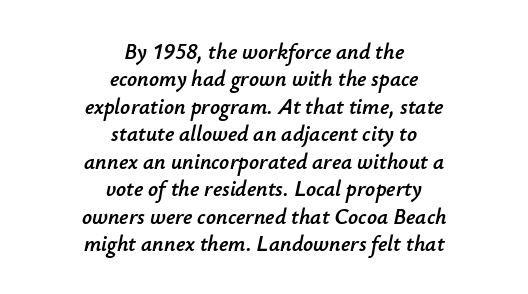
Q: Is the text italic (slanted)? A: Yes, it leans right by about 12 degrees.
Q: Is the text underlined? A: No.
Q: How is the paragraph aligned? A: Centered.
Q: Is the spacing between letters normal or unusually wide? A: Normal.
Q: Is the spacing between lines tight, normal or loose? A: Normal.
